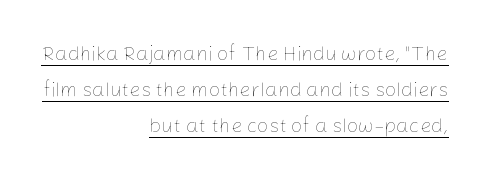
The image shows 20 px text type, upright; set right-aligned, line spacing 1.8x, normal letter spacing, underlined.
